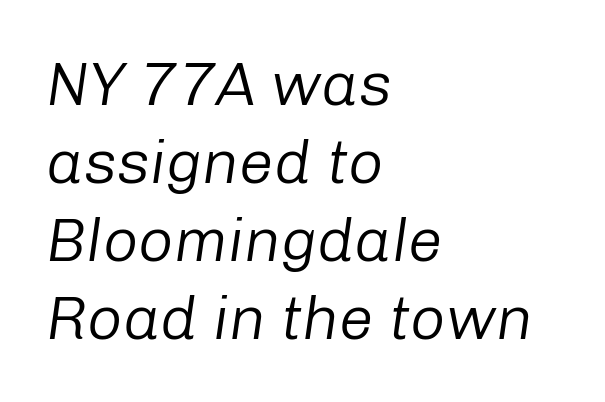
{"italic": "yes", "lean": "right", "slant_degrees": 8, "bold": "no", "weight": "regular", "width": "normal", "stroke_contrast": "low", "x_height": "medium", "monospaced": "no", "underline": "no", "align": "left", "line_spacing": "normal", "line_spacing_ratio": 1.26, "letter_spacing": "normal", "letter_spacing_em": 0.0, "glyph_px": 62}
